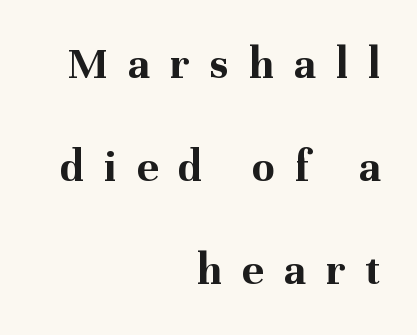
{"serif": "yes", "italic": "no", "bold": "yes", "weight": "bold", "width": "normal", "stroke_contrast": "medium", "x_height": "medium", "monospaced": "no", "underline": "no", "align": "right", "line_spacing": "loose", "line_spacing_ratio": 2.24, "letter_spacing": "wide", "letter_spacing_em": 0.44, "glyph_px": 46}
